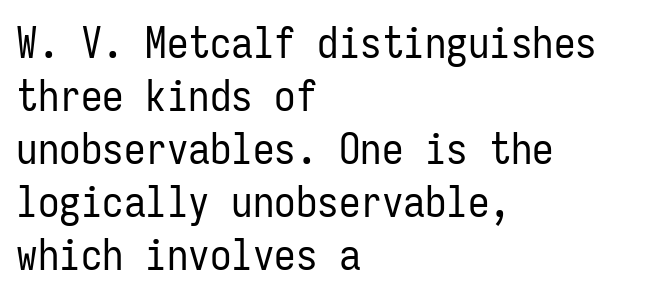
{"serif": "no", "italic": "no", "bold": "no", "weight": "regular", "width": "condensed", "stroke_contrast": "low", "x_height": "medium", "monospaced": "yes", "underline": "no", "align": "left", "line_spacing_ratio": 1.23, "letter_spacing": "normal", "letter_spacing_em": 0.0, "glyph_px": 43}
